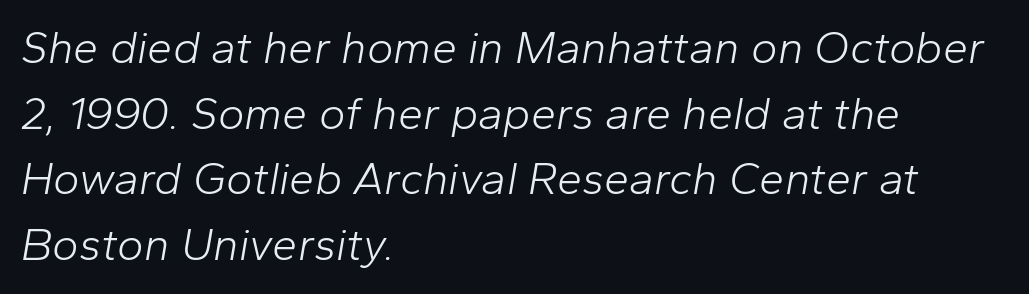
Q: Is the text bold? A: No.
Q: Is the text italic (slanted)? A: Yes, it leans right by about 10 degrees.
Q: Is the text underlined? A: No.
Q: How is the paragraph aligned? A: Left-aligned.
Q: Is the spacing between letters normal or unusually wide? A: Normal.
Q: Is the spacing between lines tight, normal or loose? A: Normal.
Q: Width (condensed, normal, or wide)? A: Normal.
Q: Stroke contrast? A: Low.
Q: x-height? A: Medium.
Q: Monospaced? A: No.
